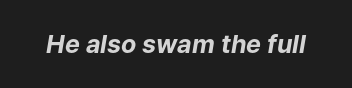
The image shows 25 px bold type, italic (leaning right); set normal letter spacing, not underlined.
